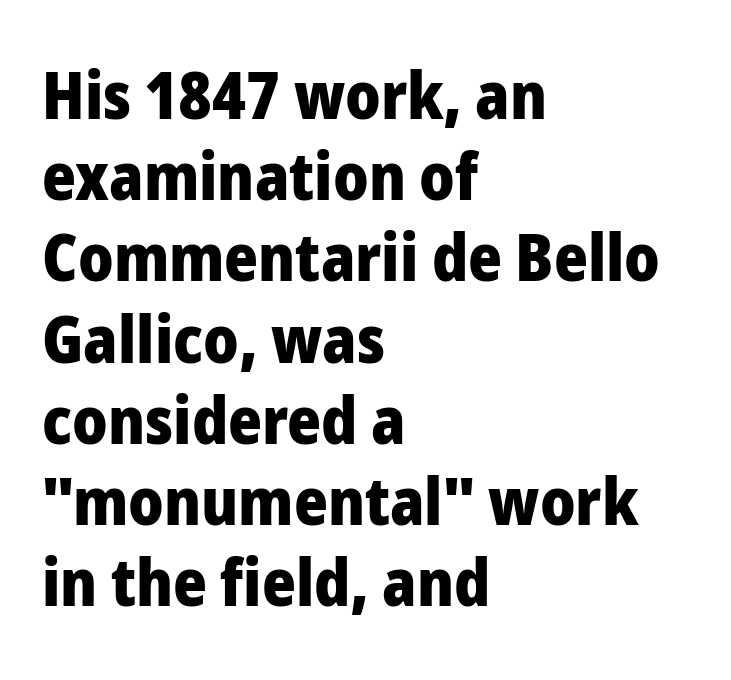
Letters rest on an invisible, unmarked baseline. This sample uses a sans-serif face. Students, this is bold: see how much ink each stroke carries. Horizontally, the lines are justified to the leading edge only.
